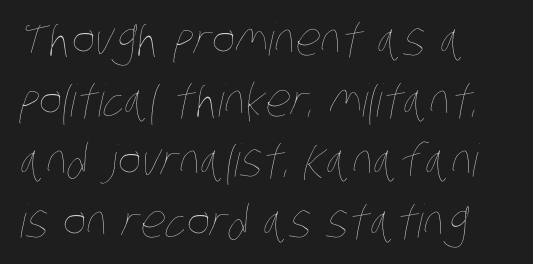
{"bold": "no", "weight": "thin", "width": "condensed", "stroke_contrast": "low", "x_height": "large", "monospaced": "no", "underline": "no", "align": "left", "line_spacing": "normal", "line_spacing_ratio": 1.35, "letter_spacing": "normal", "letter_spacing_em": 0.0, "glyph_px": 45}
